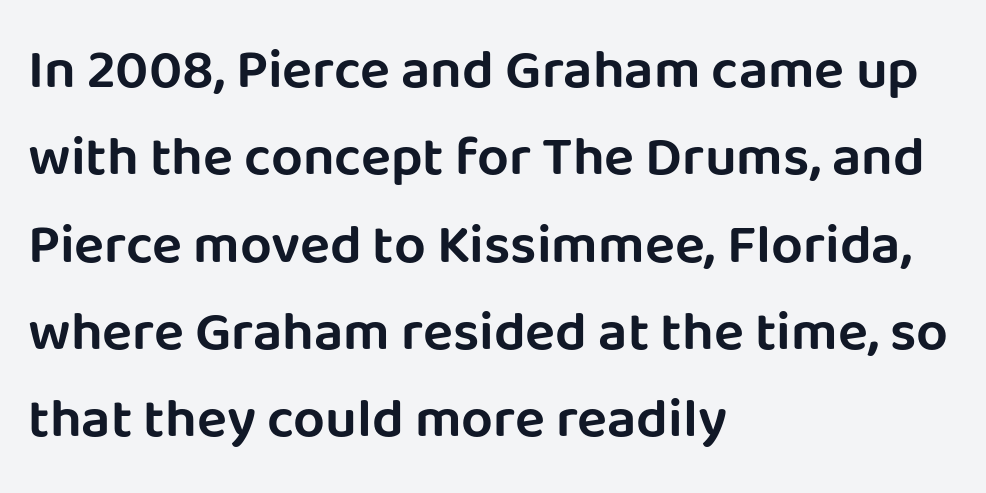
{"serif": "no", "italic": "no", "width": "normal", "stroke_contrast": "low", "x_height": "large", "monospaced": "no", "underline": "no", "align": "left", "line_spacing": "normal", "line_spacing_ratio": 1.56, "letter_spacing": "normal", "letter_spacing_em": 0.0, "glyph_px": 56}
